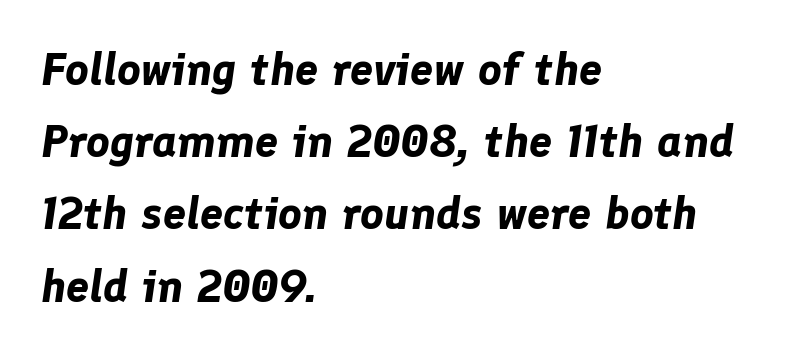
The image shows 46 px bold type, italic (leaning right); set left-aligned, normal line spacing (1.57x), normal letter spacing, not underlined; low stroke contrast and a medium x-height.
